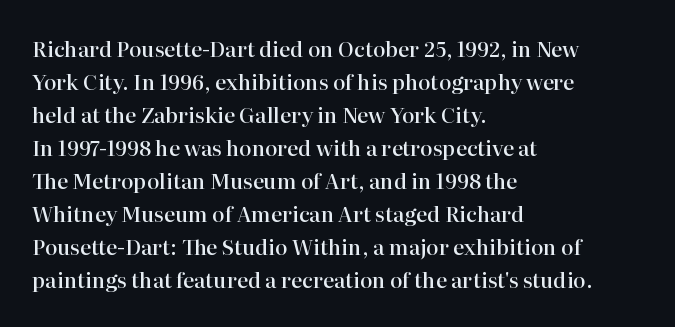
You could call the tracking neutral — neither tight nor loose. Which margin do the lines hug? The left one — the right edge is uneven. Regarding leading, the lines here are spaced in the standard way. Does the weight exceed regular? Yes, but only to semibold. The glyphs are unaccompanied by any horizontal stroke below them.
